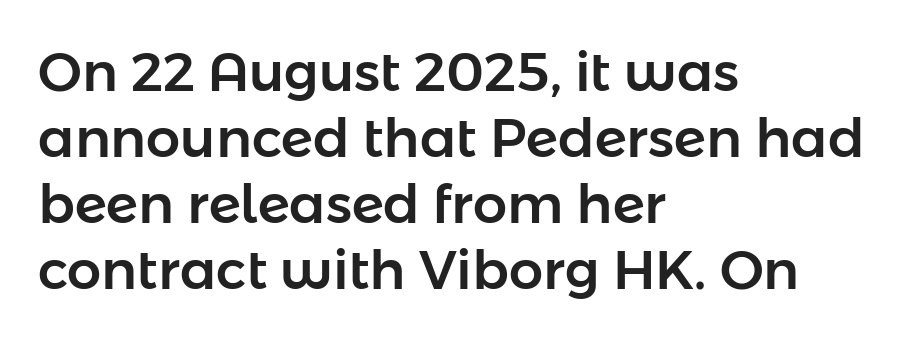
Q: Is the text italic (slanted)? A: No, it is upright.
Q: Is the typeface a serif or a sans-serif typeface? A: Sans-serif.
Q: Is the text underlined? A: No.
Q: How is the paragraph aligned? A: Left-aligned.
Q: Is the spacing between letters normal or unusually wide? A: Normal.
Q: Width (condensed, normal, or wide)? A: Normal.
Q: Stroke contrast? A: Low.
Q: x-height? A: Medium.
Q: Monospaced? A: No.
